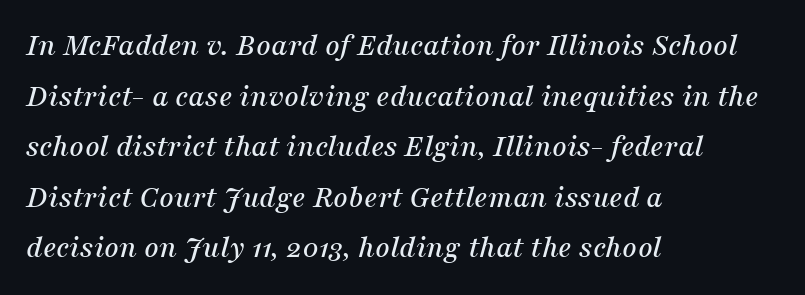
{"serif": "yes", "italic": "yes", "lean": "right", "slant_degrees": 16, "width": "normal", "stroke_contrast": "medium", "x_height": "medium", "monospaced": "no", "underline": "no", "align": "left", "line_spacing": "normal", "line_spacing_ratio": 1.58, "letter_spacing": "normal", "letter_spacing_em": 0.0, "glyph_px": 32}
